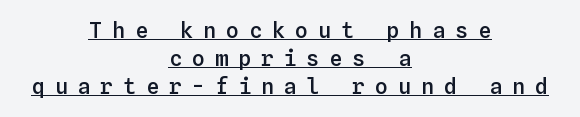
{"italic": "no", "bold": "semi", "underline": "yes", "align": "center", "line_spacing": "normal", "line_spacing_ratio": 1.28, "letter_spacing": "wide", "letter_spacing_em": 0.44, "glyph_px": 22}
